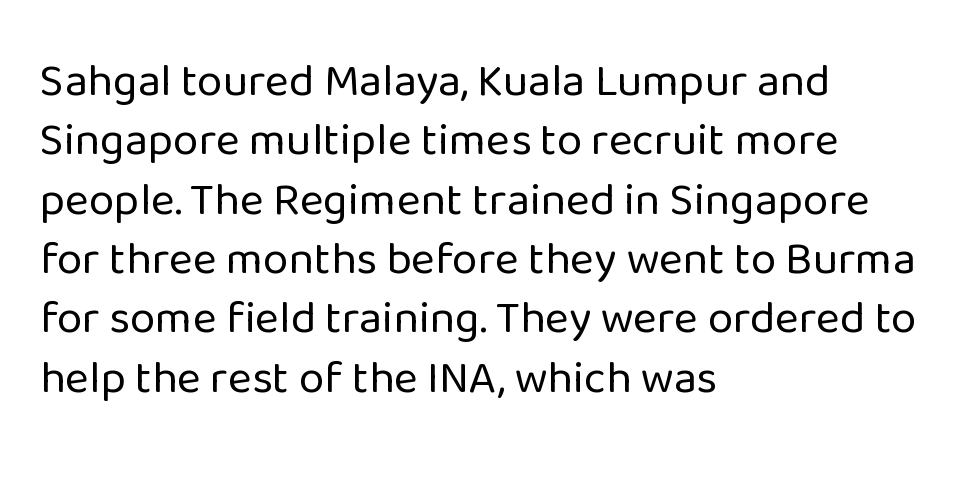
Observe the ordinary spacing: letters are neighbours, not strangers. What kind of face is this? One without serifs — a sans. This rendering features lettering with no underline. Posture: upright roman.
